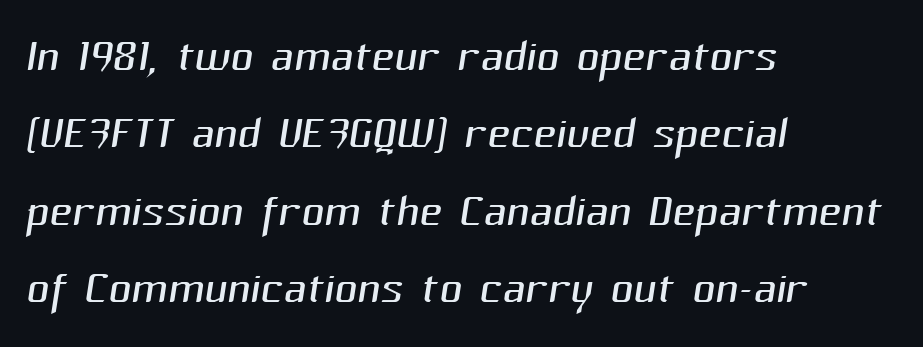
Standard letterfit; no display-style spreading of the glyphs. Letters have the restrained weight of plain body copy at most. The area under the type is left untouched. The rendering shows plain stroke endings on the letterforms — a sans-serif design. These lines are set flush left with a ragged right edge.
